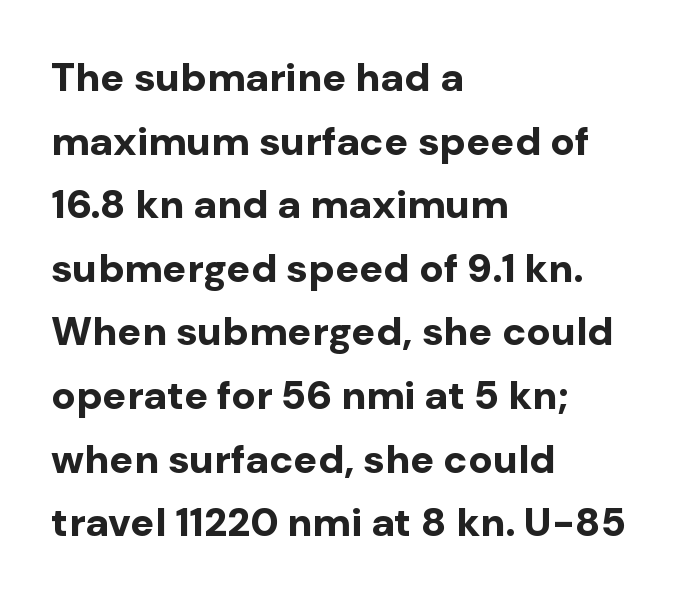
{"serif": "no", "italic": "no", "bold": "yes", "weight": "bold", "width": "normal", "stroke_contrast": "low", "x_height": "medium", "monospaced": "no", "underline": "no", "align": "left", "line_spacing": "normal", "line_spacing_ratio": 1.59, "letter_spacing": "normal", "letter_spacing_em": 0.0, "glyph_px": 40}
